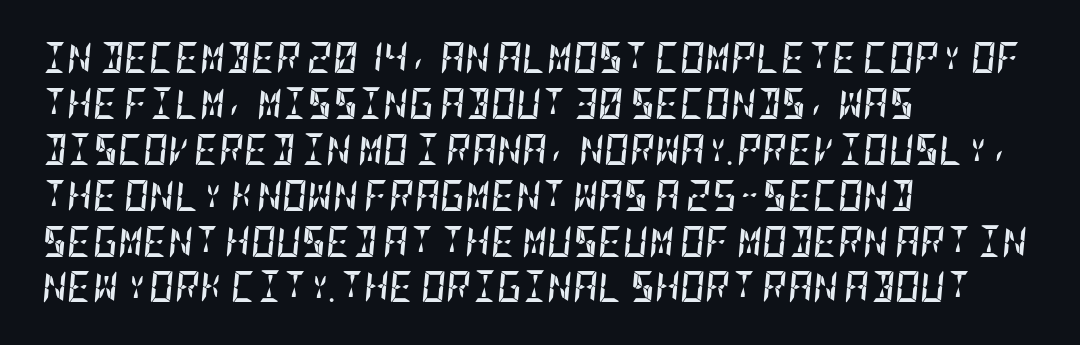
Q: Is the text bold? A: Yes.
Q: Is the text italic (slanted)? A: Yes, it leans right by about 5 degrees.
Q: Is the text underlined? A: No.
Q: How is the paragraph aligned? A: Left-aligned.
Q: Is the spacing between letters normal or unusually wide? A: Normal.
Q: Is the spacing between lines tight, normal or loose? A: Normal.
Q: Width (condensed, normal, or wide)? A: Condensed.
Q: Stroke contrast? A: Low.
Q: x-height? A: Large.
